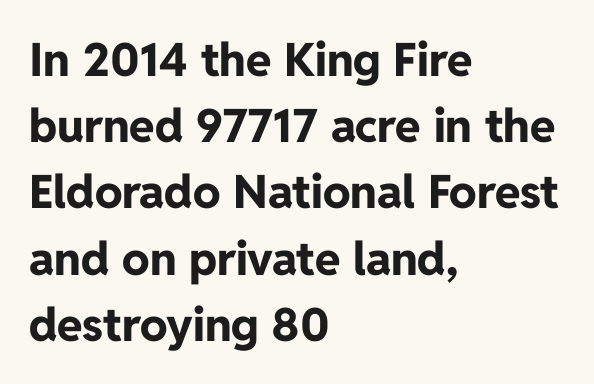
Q: Is the text bold? A: Yes.
Q: Is the text italic (slanted)? A: No, it is upright.
Q: Is the typeface a serif or a sans-serif typeface? A: Sans-serif.
Q: Is the text underlined? A: No.
Q: How is the paragraph aligned? A: Left-aligned.
Q: Is the spacing between letters normal or unusually wide? A: Normal.
Q: Is the spacing between lines tight, normal or loose? A: Normal.
Q: Width (condensed, normal, or wide)? A: Normal.
Q: Stroke contrast? A: Low.
Q: x-height? A: Medium.
Q: Monospaced? A: No.
